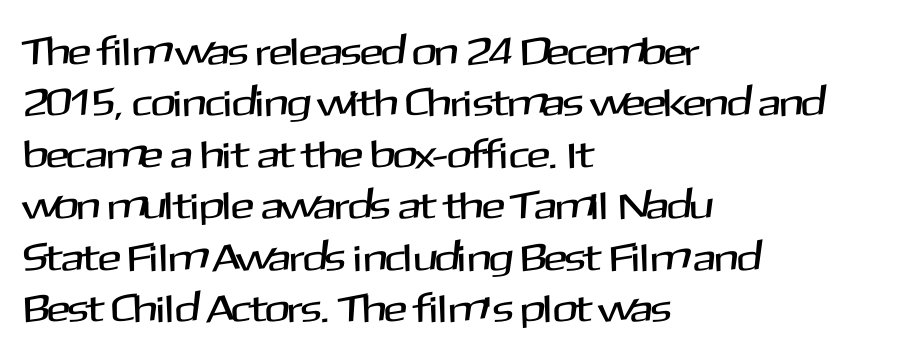
Q: Is the text italic (slanted)? A: No, it is upright.
Q: Is the typeface a serif or a sans-serif typeface? A: Sans-serif.
Q: Is the text underlined? A: No.
Q: How is the paragraph aligned? A: Left-aligned.
Q: Is the spacing between letters normal or unusually wide? A: Normal.
Q: Is the spacing between lines tight, normal or loose? A: Normal.
Q: Width (condensed, normal, or wide)? A: Normal.
Q: Stroke contrast? A: Medium.
Q: x-height? A: Medium.
Q: Monospaced? A: No.
